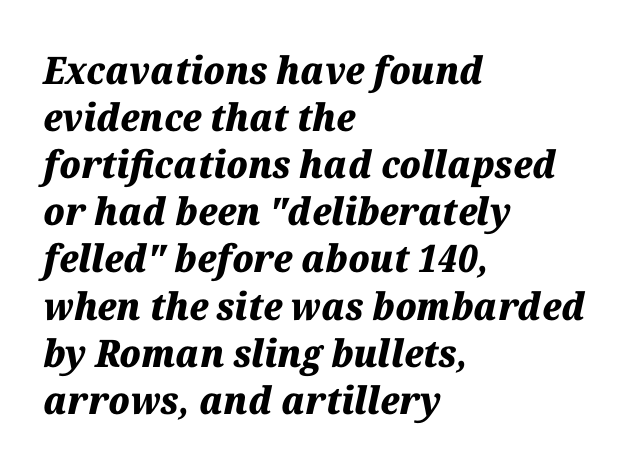
Q: Is the text bold? A: Yes.
Q: Is the text italic (slanted)? A: Yes, it leans right by about 12 degrees.
Q: Is the text underlined? A: No.
Q: How is the paragraph aligned? A: Left-aligned.
Q: Is the spacing between letters normal or unusually wide? A: Normal.
Q: Width (condensed, normal, or wide)? A: Normal.
Q: Stroke contrast? A: Medium.
Q: x-height? A: Medium.
Q: Monospaced? A: No.
